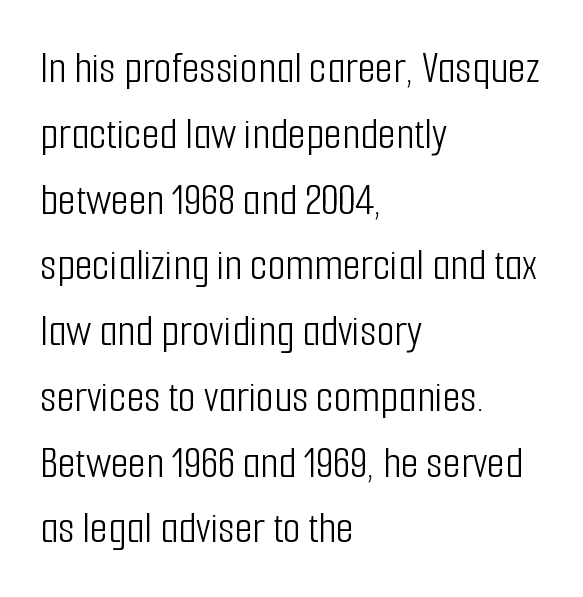
A student would call this left alignment; a typographer would say flush left, rag right. Rows of type keep a routine distance in the vertical direction. Lines of text with bare space underneath. Is this a heavy cut? Hardly; it is regular or lighter.
